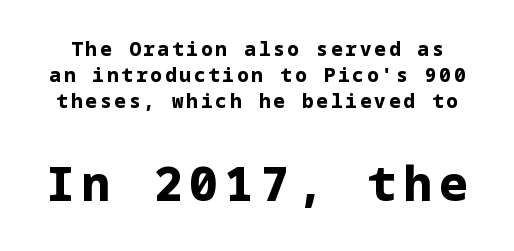
The image shows 47 px bold sans-serif type, upright; set normal line spacing (1.36x), not underlined; the second (bottom) block is 2.47x larger; low stroke contrast and a medium x-height.
